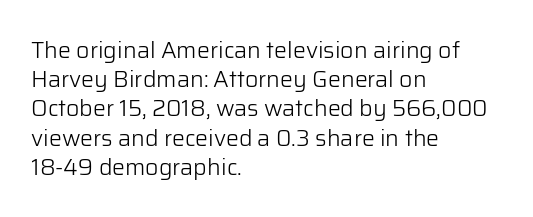
Q: Is the text bold? A: No.
Q: Is the text italic (slanted)? A: No, it is upright.
Q: Is the text underlined? A: No.
Q: How is the paragraph aligned? A: Left-aligned.
Q: Is the spacing between letters normal or unusually wide? A: Normal.
Q: Is the spacing between lines tight, normal or loose? A: Normal.
